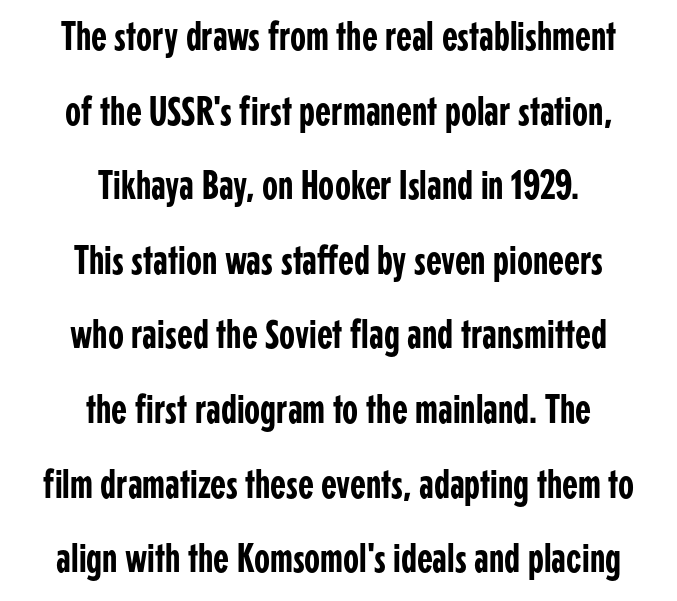
The image shows 41 px condensed sans-serif type, upright; set centered, line spacing 1.82x, normal letter spacing, not underlined; low stroke contrast and a medium x-height.
